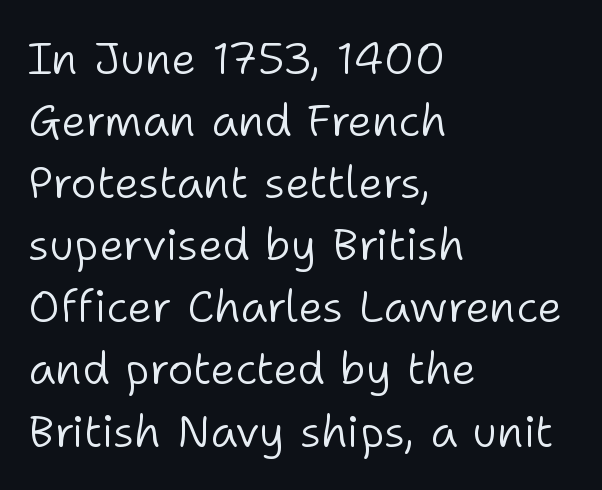
{"serif": "no", "italic": "no", "bold": "no", "weight": "light", "width": "normal", "stroke_contrast": "low", "x_height": "medium", "monospaced": "no", "underline": "no", "align": "left", "line_spacing": "normal", "line_spacing_ratio": 1.38, "letter_spacing": "normal", "letter_spacing_em": 0.0, "glyph_px": 45}
